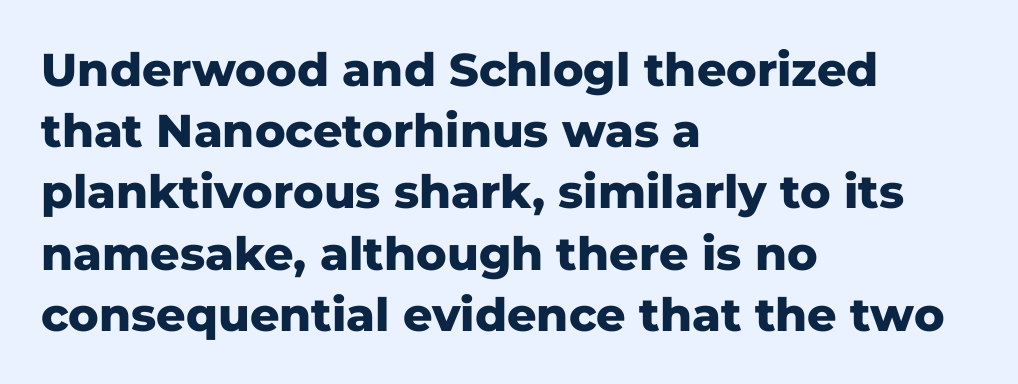
{"serif": "no", "italic": "no", "bold": "yes", "weight": "heavy", "width": "normal", "stroke_contrast": "low", "x_height": "medium", "monospaced": "no", "underline": "no", "align": "left", "line_spacing": "normal", "line_spacing_ratio": 1.33, "letter_spacing": "normal", "letter_spacing_em": 0.0, "glyph_px": 46}
